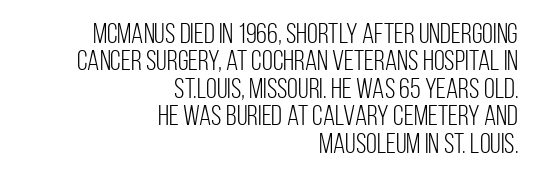
{"serif": "no", "italic": "no", "bold": "no", "weight": "light", "width": "condensed", "stroke_contrast": "low", "x_height": "large", "monospaced": "no", "underline": "no", "align": "right", "line_spacing": "tight", "line_spacing_ratio": 0.98, "letter_spacing": "normal", "letter_spacing_em": 0.0, "glyph_px": 28}
